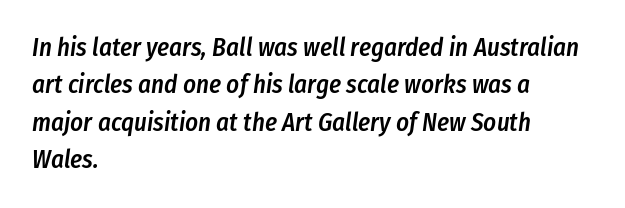
{"italic": "yes", "lean": "right", "slant_degrees": 8, "bold": "semi", "underline": "no", "align": "left", "line_spacing": "normal", "line_spacing_ratio": 1.5, "letter_spacing": "normal", "letter_spacing_em": 0.0, "glyph_px": 25}
